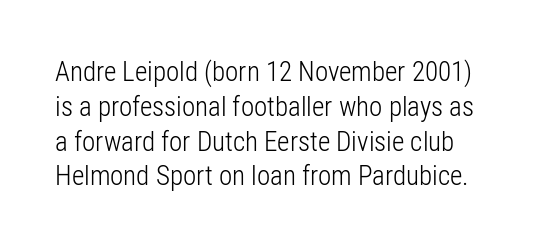
The image shows 27 px text type, upright; set normal line spacing (1.29x), normal letter spacing, not underlined.
